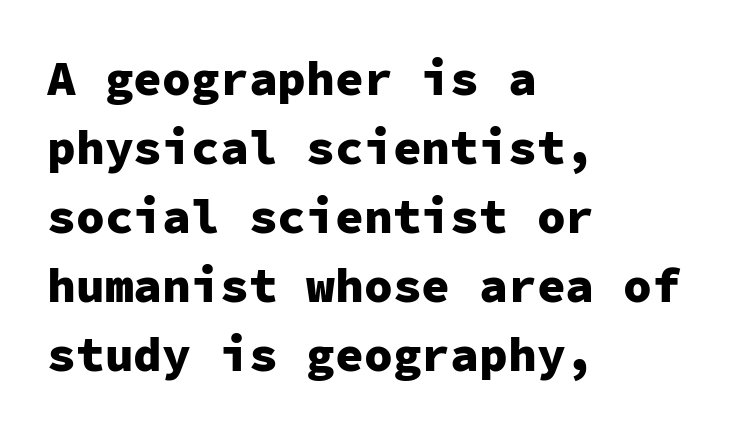
The image shows 48 px heavy sans-serif type, upright, monospaced; set left-aligned, normal line spacing (1.44x), normal letter spacing, not underlined; low stroke contrast and a medium x-height.
